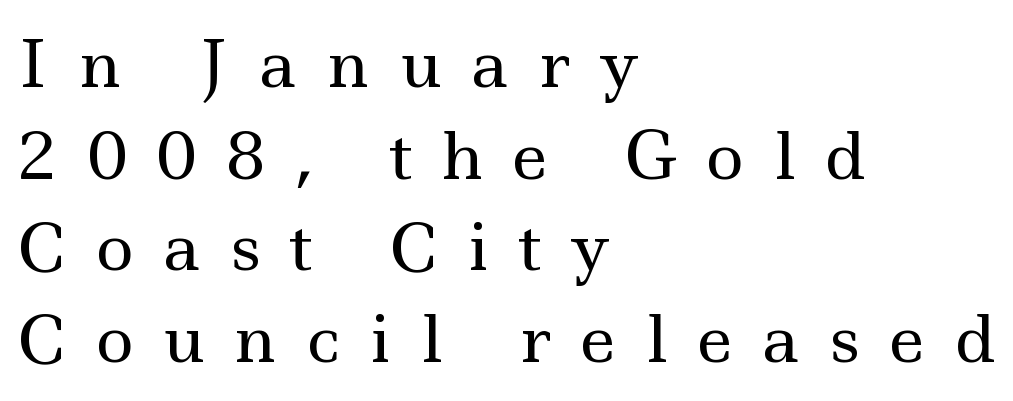
{"serif": "yes", "italic": "no", "bold": "no", "weight": "regular", "width": "wide", "x_height": "small", "monospaced": "no", "underline": "no", "align": "left", "line_spacing": "normal", "line_spacing_ratio": 1.41, "letter_spacing": "wide", "letter_spacing_em": 0.45, "glyph_px": 65}
